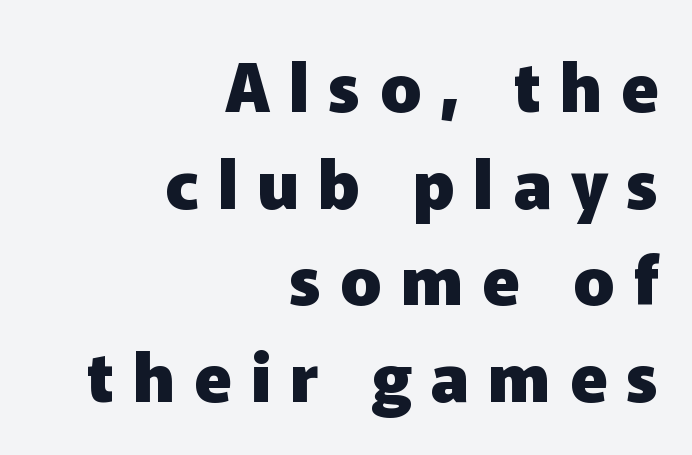
The image shows 68 px heavy sans-serif type, upright; set right-aligned, normal line spacing (1.42x), unusually wide letter spacing (+0.28 em), not underlined; low stroke contrast and a medium x-height.
